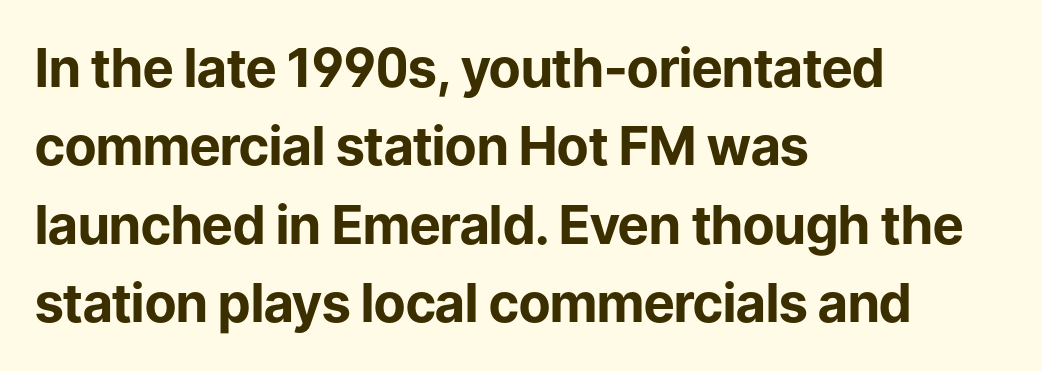
Note the varied advance widths — an 'i' is clearly narrower than an 'm'. The letters stand straight up with perfectly vertical stems. Short note: letters normally spaced. The rendering uses a moderate line-height, typical for paragraphs.
